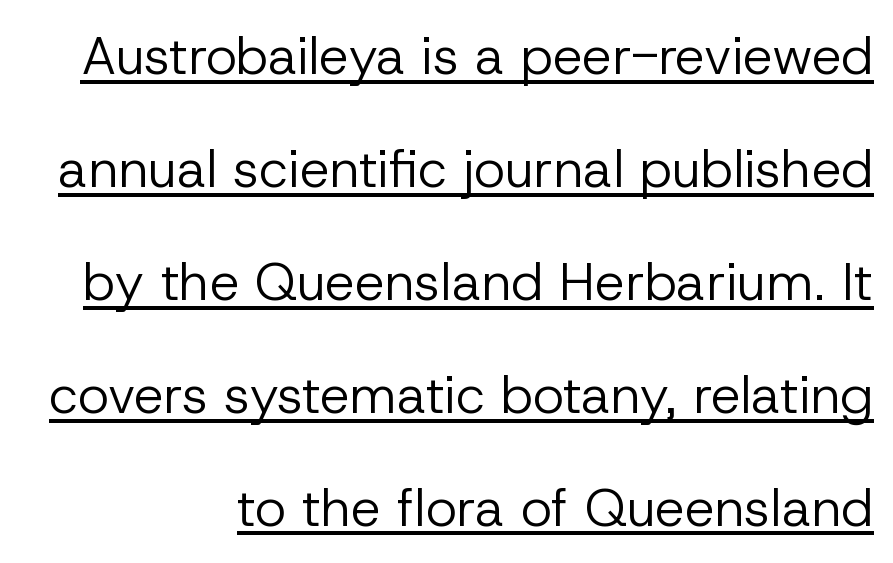
{"serif": "no", "italic": "no", "bold": "no", "weight": "regular", "width": "normal", "stroke_contrast": "low", "x_height": "medium", "monospaced": "no", "underline": "yes", "align": "right", "line_spacing": "loose", "line_spacing_ratio": 2.13, "letter_spacing": "normal", "letter_spacing_em": 0.0, "glyph_px": 53}
